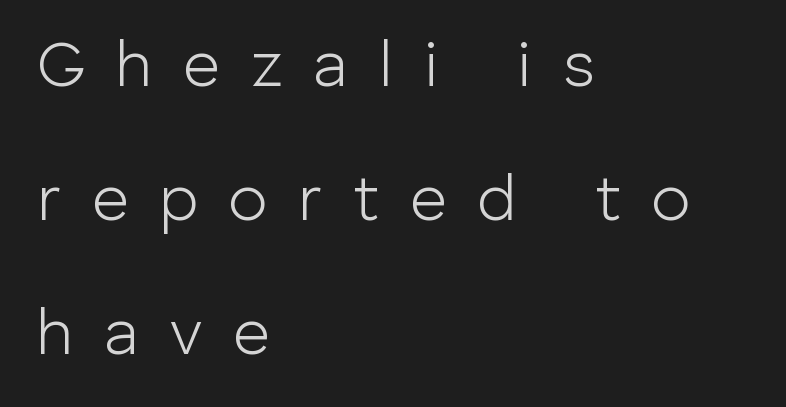
You could fit nearly another row in the gap between these rows. In terms of letterform style, serifs are entirely absent. A student would call this left alignment; a typographer would say flush left, rag right. A bare baseline throughout the passage. The font is comparable to plain body text, perhaps lighter.
